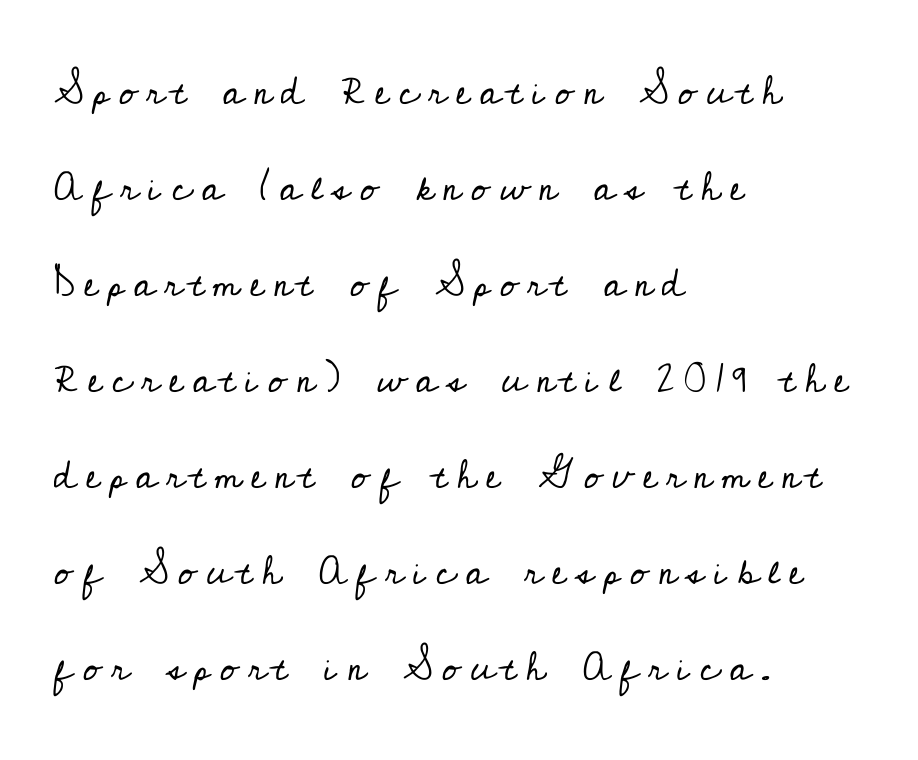
Note: serifs present on the glyphs. Successive baselines arrive slowly, with a big drop between each. Think of a printed novel: that variable character pitch is what you see here. The horizontal fit of the characters is loose and conspicuously gappy. If you drew a ruler down the left edge, every line would touch it.
